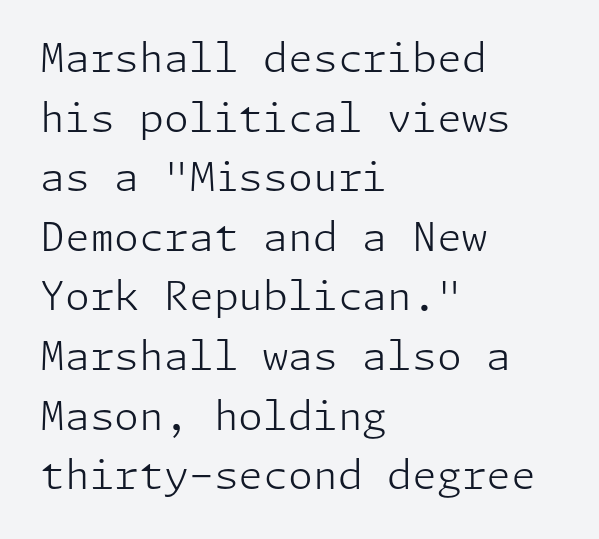
Q: Is the text bold? A: No.
Q: Is the text italic (slanted)? A: No, it is upright.
Q: Is the typeface a serif or a sans-serif typeface? A: Sans-serif.
Q: Is the text underlined? A: No.
Q: How is the paragraph aligned? A: Left-aligned.
Q: Is the spacing between letters normal or unusually wide? A: Normal.
Q: Is the spacing between lines tight, normal or loose? A: Normal.
Q: Width (condensed, normal, or wide)? A: Normal.
Q: Stroke contrast? A: Low.
Q: x-height? A: Medium.
